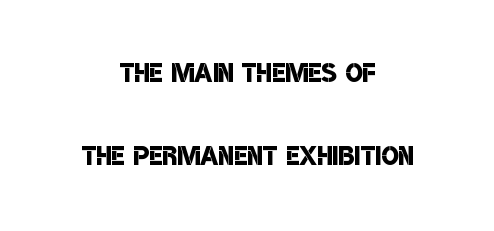
These lines stand farther apart than default settings would place them. This rendering leaves character spacing at its baseline value. The rendering uses natural spacing where letterforms have individual widths. Bare-footed words on every line. The compositor balanced each line on the midline. The face used here is a sans, in the tradition of grotesques and geometrics.
